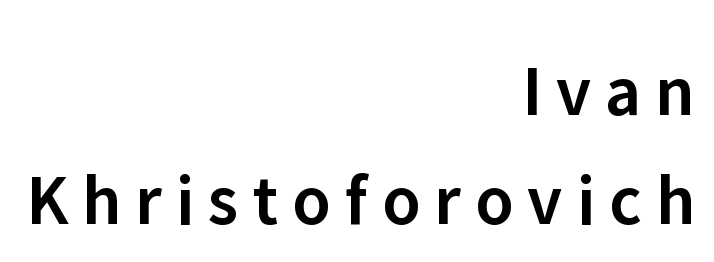
{"serif": "no", "italic": "no", "bold": "semi", "weight": "semibold", "width": "normal", "stroke_contrast": "low", "x_height": "medium", "monospaced": "no", "underline": "no", "align": "right", "line_spacing": "normal", "line_spacing_ratio": 1.5, "glyph_px": 73}
